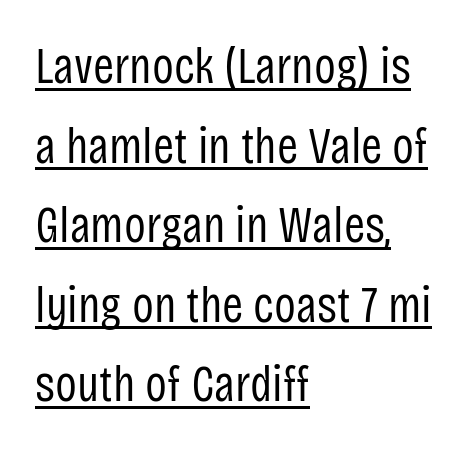
{"serif": "no", "italic": "no", "bold": "no", "weight": "regular", "width": "condensed", "stroke_contrast": "low", "x_height": "large", "monospaced": "no", "underline": "yes", "align": "left", "line_spacing": "normal", "line_spacing_ratio": 1.56, "letter_spacing": "normal", "letter_spacing_em": 0.0, "glyph_px": 51}
